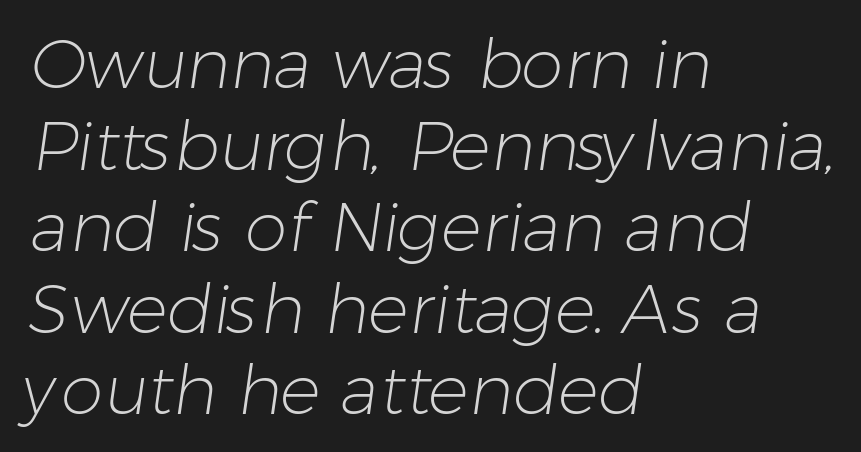
Only glyphs here, with clear space below each row. The text block is weighted toward the left margin, trailing off unevenly rightward. Nothing sits at the stroke ends, so this counts as sans-serif. The strokes are not fattened; the text isn't bold.
